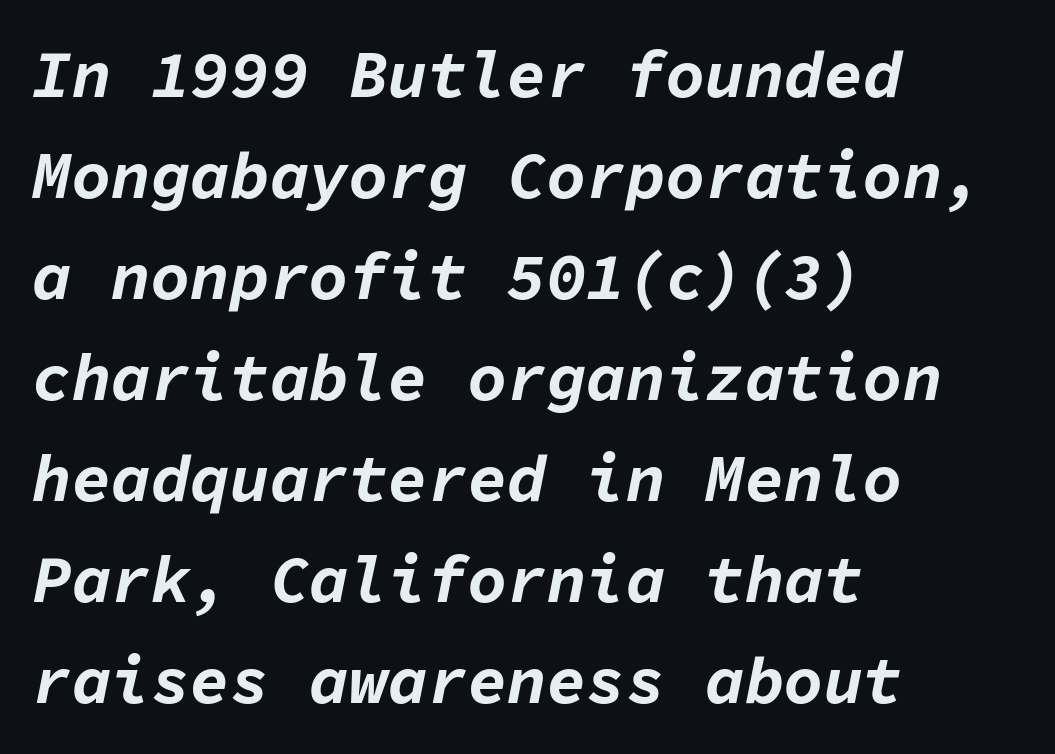
{"italic": "yes", "lean": "right", "slant_degrees": 11, "bold": "yes", "weight": "bold", "width": "normal", "stroke_contrast": "low", "x_height": "medium", "monospaced": "yes", "underline": "no", "align": "left", "line_spacing": "normal", "line_spacing_ratio": 1.53, "letter_spacing": "normal", "letter_spacing_em": 0.0, "glyph_px": 66}
